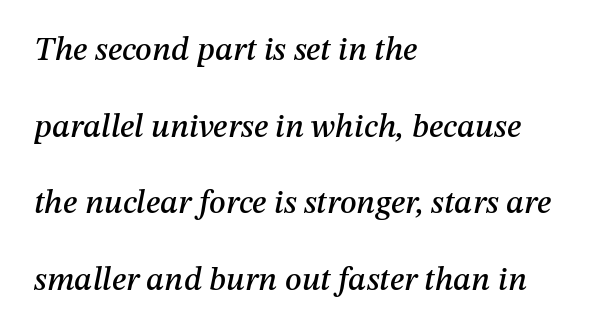
{"italic": "yes", "lean": "right", "slant_degrees": 12, "width": "normal", "stroke_contrast": "medium", "x_height": "medium", "monospaced": "no", "underline": "no", "align": "left", "line_spacing": "loose", "line_spacing_ratio": 2.32, "letter_spacing": "normal", "letter_spacing_em": 0.0, "glyph_px": 33}
